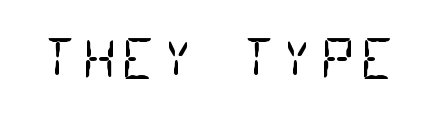
This rendering employs a face without finishing strokes, i.e., a sans-serif. Letters have the restrained weight of plain body copy at most. The strip under each line holds only bare page. Think of a typewriter: that constant character pitch is what you see here.
